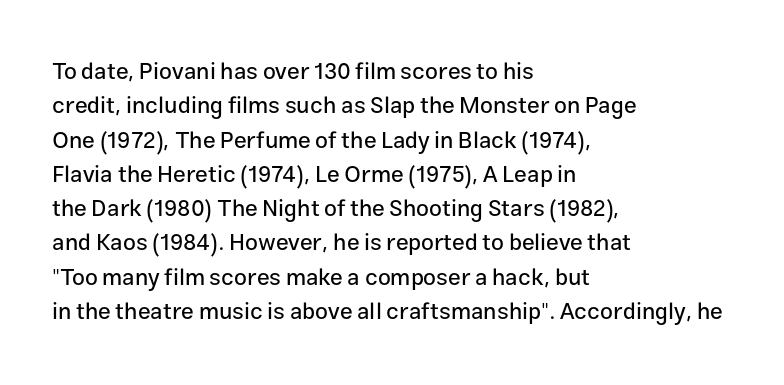
Q: Is the text italic (slanted)? A: No, it is upright.
Q: Is the text underlined? A: No.
Q: How is the paragraph aligned? A: Left-aligned.
Q: Is the spacing between letters normal or unusually wide? A: Normal.
Q: Is the spacing between lines tight, normal or loose? A: Normal.
